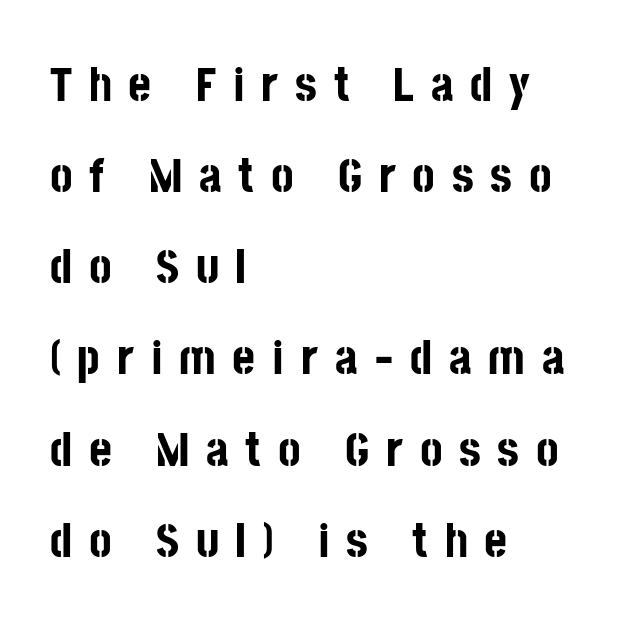
Q: Is the text bold? A: Yes.
Q: Is the text italic (slanted)? A: No, it is upright.
Q: Is the typeface a serif or a sans-serif typeface? A: Sans-serif.
Q: Is the text underlined? A: No.
Q: How is the paragraph aligned? A: Left-aligned.
Q: Is the spacing between letters normal or unusually wide? A: Unusually wide.
Q: Width (condensed, normal, or wide)? A: Condensed.
Q: Stroke contrast? A: Low.
Q: x-height? A: Large.
Q: Monospaced? A: No.
